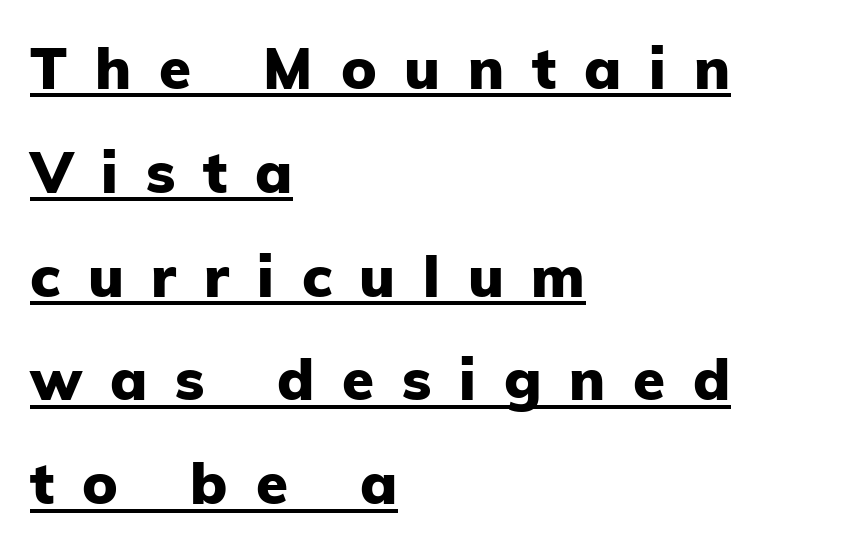
The image shows 58 px heavy sans-serif type, upright; set left-aligned, line spacing 1.79x, unusually wide letter spacing (+0.48 em), underlined; low stroke contrast and a medium x-height.
